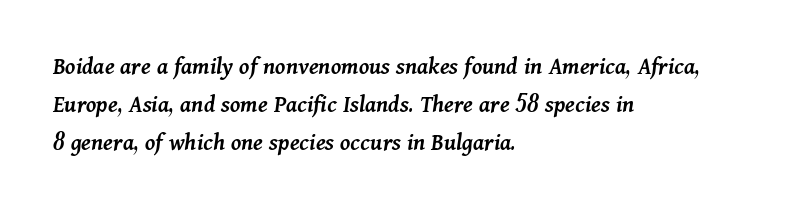
Q: Is the text bold? A: Semi-bold.
Q: Is the text italic (slanted)? A: Yes, it leans right by about 11 degrees.
Q: Is the text underlined? A: No.
Q: How is the paragraph aligned? A: Left-aligned.
Q: Is the spacing between letters normal or unusually wide? A: Normal.
Q: Is the spacing between lines tight, normal or loose? A: Normal.
